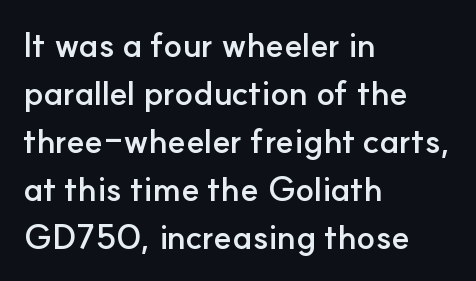
Q: Is the text bold? A: Yes.
Q: Is the text italic (slanted)? A: No, it is upright.
Q: Is the typeface a serif or a sans-serif typeface? A: Sans-serif.
Q: Is the text underlined? A: No.
Q: How is the paragraph aligned? A: Left-aligned.
Q: Is the spacing between letters normal or unusually wide? A: Normal.
Q: Is the spacing between lines tight, normal or loose? A: Normal.
Q: Width (condensed, normal, or wide)? A: Normal.
Q: Stroke contrast? A: Low.
Q: x-height? A: Small.
Q: Monospaced? A: No.
